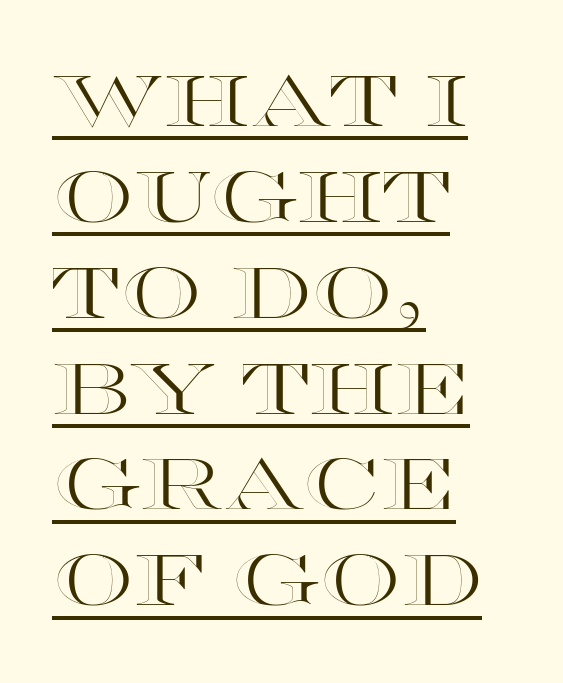
Q: Is the text italic (slanted)? A: No, it is upright.
Q: Is the text underlined? A: Yes.
Q: How is the paragraph aligned? A: Left-aligned.
Q: Is the spacing between letters normal or unusually wide? A: Normal.
Q: Is the spacing between lines tight, normal or loose? A: Normal.
Q: Width (condensed, normal, or wide)? A: Wide.
Q: x-height? A: Large.
Q: Monospaced? A: No.
